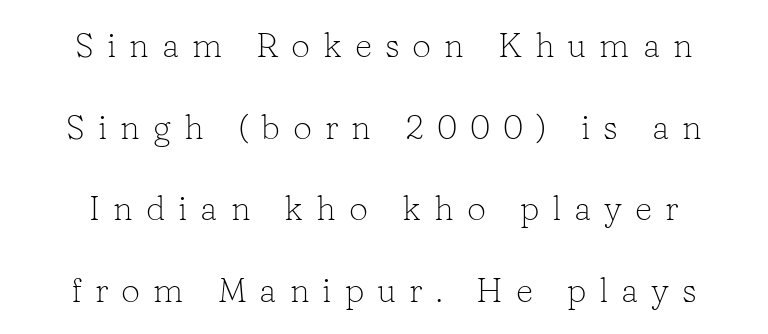
{"serif": "yes", "italic": "no", "bold": "no", "weight": "light", "width": "normal", "stroke_contrast": "low", "x_height": "medium", "monospaced": "no", "underline": "no", "line_spacing": "loose", "line_spacing_ratio": 2.4, "letter_spacing": "wide", "letter_spacing_em": 0.38, "glyph_px": 34}
